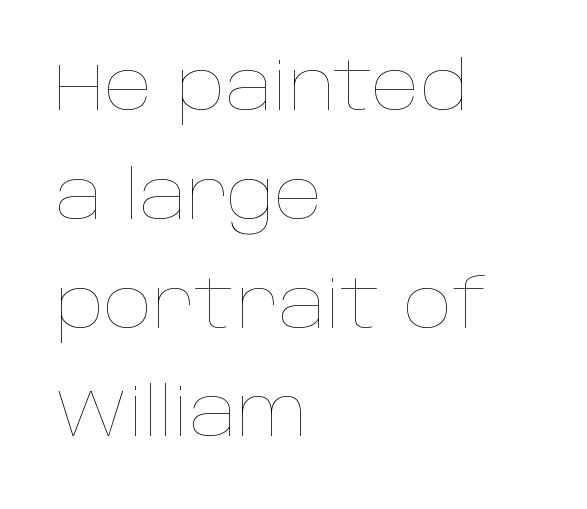
The image shows 68 px thin type, upright; set left-aligned, normal line spacing (1.6x), normal letter spacing, not underlined; low stroke contrast and a large x-height.
